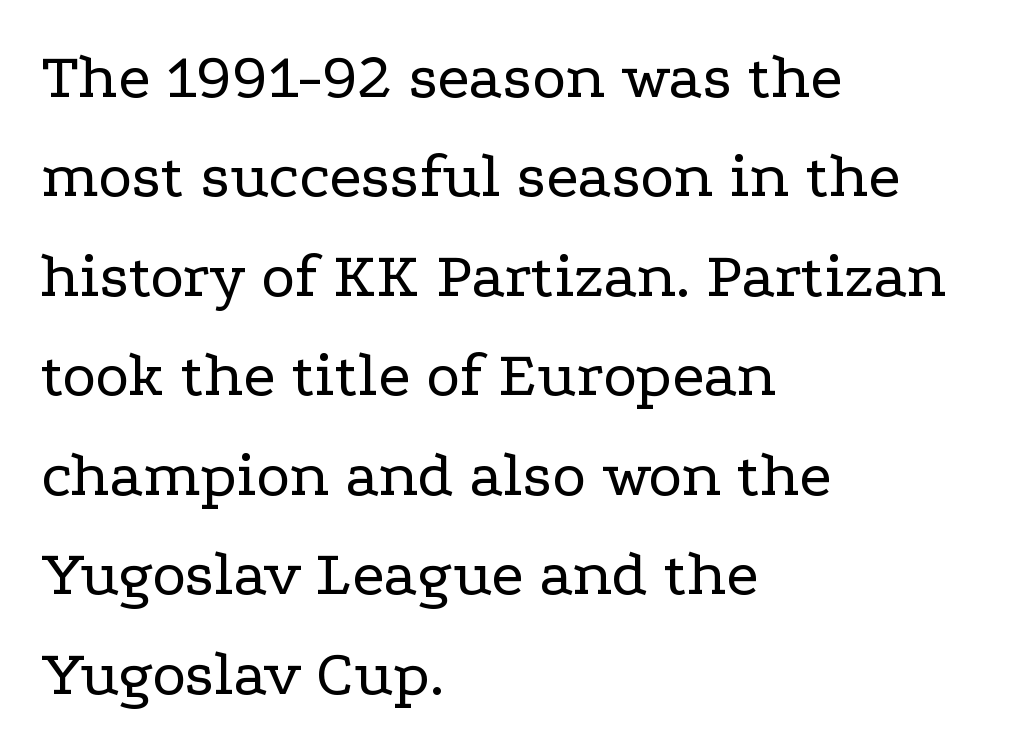
The image shows 65 px regular-weight, wide serif type, upright; set left-aligned, normal line spacing (1.53x), normal letter spacing, not underlined; low stroke contrast and a medium x-height.
